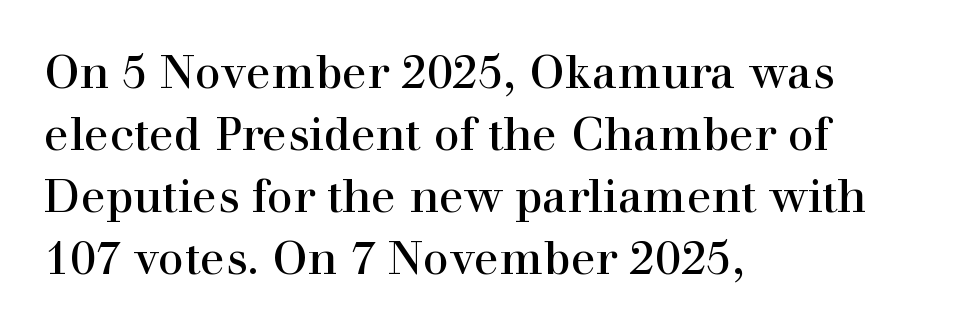
{"serif": "yes", "italic": "no", "bold": "no", "weight": "regular", "width": "normal", "stroke_contrast": "high", "x_height": "medium", "monospaced": "no", "underline": "no", "align": "left", "line_spacing": "normal", "line_spacing_ratio": 1.35, "letter_spacing": "normal", "letter_spacing_em": 0.0, "glyph_px": 46}
